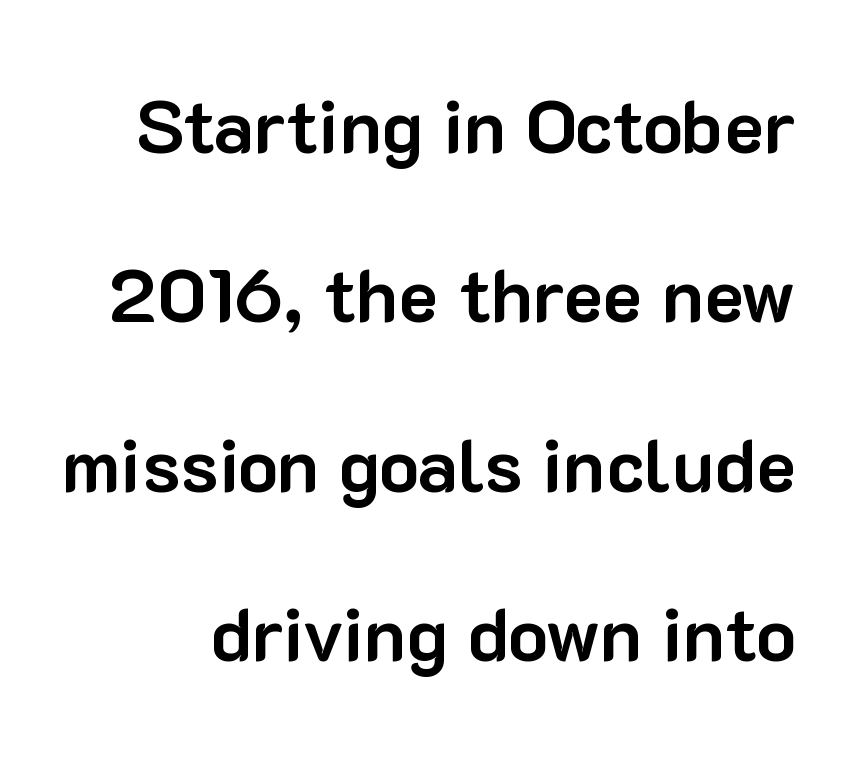
{"serif": "no", "italic": "no", "bold": "yes", "weight": "bold", "width": "normal", "stroke_contrast": "low", "x_height": "medium", "monospaced": "no", "underline": "no", "line_spacing": "loose", "line_spacing_ratio": 2.26, "letter_spacing": "normal", "letter_spacing_em": 0.0, "glyph_px": 75}
